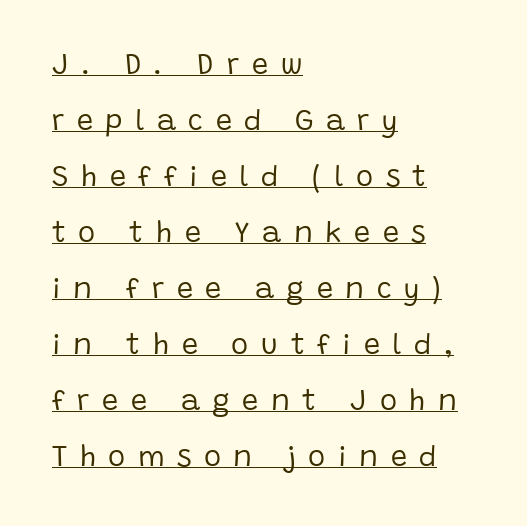
A typesetter would call this proportional, since set widths differ per character. Descenders here cross a horizontal rule under the line. Rows of type keep a wide berth in the vertical direction. In terms of posture, this sample is upright. Spacing between characters has been opened up far beyond the box default.
